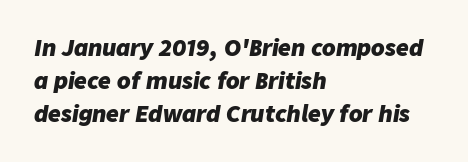
Q: Is the text bold? A: Yes.
Q: Is the text italic (slanted)? A: Yes, it leans right by about 9 degrees.
Q: Is the text underlined? A: No.
Q: How is the paragraph aligned? A: Left-aligned.
Q: Is the spacing between letters normal or unusually wide? A: Normal.
Q: Is the spacing between lines tight, normal or loose? A: Normal.
